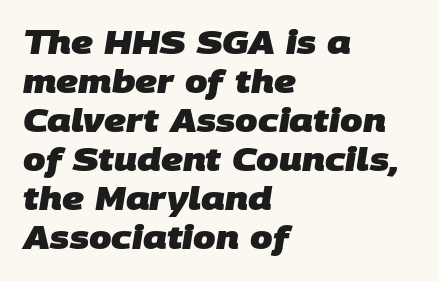
The designer went with a sans here, leaving each stem footless. You could call the tracking neutral — neither tight nor loose. Do the characters align in a grid? No, the font is proportional. Visually the block forms a straight wall on the left and a jagged coastline on the right. How heavy is the stroke? Heavy — this is a bold.
